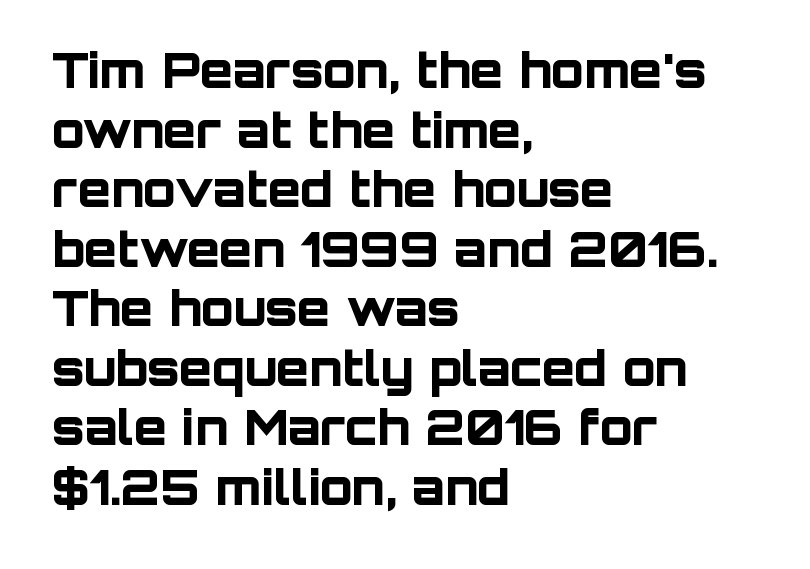
Q: Is the text bold? A: Yes.
Q: Is the text italic (slanted)? A: No, it is upright.
Q: Is the typeface a serif or a sans-serif typeface? A: Sans-serif.
Q: Is the text underlined? A: No.
Q: How is the paragraph aligned? A: Left-aligned.
Q: Is the spacing between letters normal or unusually wide? A: Normal.
Q: Width (condensed, normal, or wide)? A: Normal.
Q: Stroke contrast? A: Low.
Q: x-height? A: Large.
Q: Monospaced? A: No.
